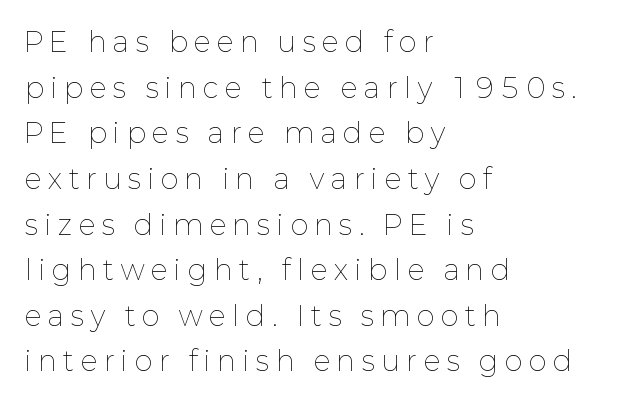
{"italic": "no", "bold": "no", "underline": "no", "align": "left", "line_spacing": "normal", "line_spacing_ratio": 1.69, "letter_spacing": "wide", "letter_spacing_em": 0.26, "glyph_px": 27}
